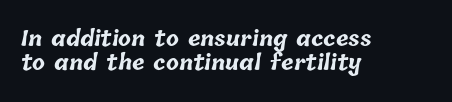
{"bold": "yes", "underline": "no", "align": "left", "line_spacing": "tight", "line_spacing_ratio": 1.12, "letter_spacing": "normal", "letter_spacing_em": 0.0, "glyph_px": 21}
